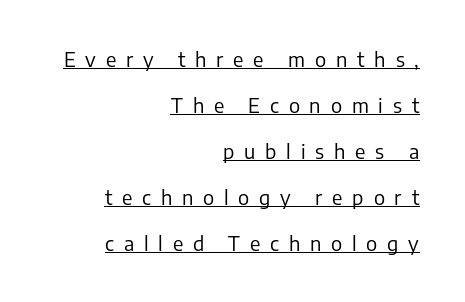
The typeface has the unassuming heft of standard copy or less. Does extra space separate the letters? Yes, quite a lot of it. Italic: no, the glyphs are upright roman. These lines are set flush right with a ragged left edge.
